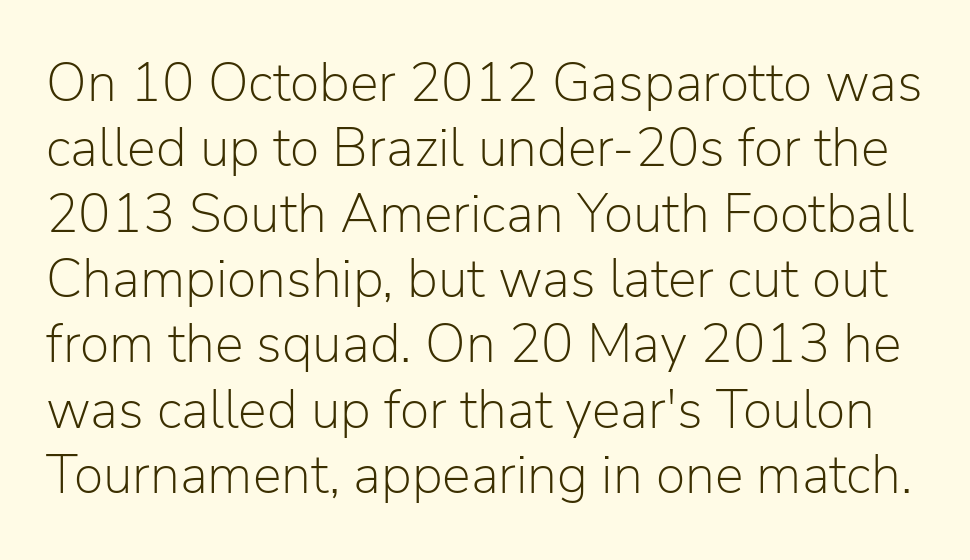
Q: Is the text bold? A: No.
Q: Is the text italic (slanted)? A: No, it is upright.
Q: Is the typeface a serif or a sans-serif typeface? A: Sans-serif.
Q: Is the text underlined? A: No.
Q: Is the spacing between letters normal or unusually wide? A: Normal.
Q: Width (condensed, normal, or wide)? A: Normal.
Q: Stroke contrast? A: Low.
Q: x-height? A: Medium.
Q: Monospaced? A: No.
